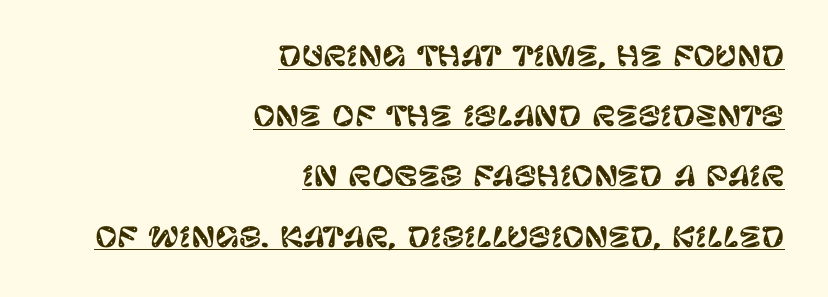
The image shows 27 px text type; set right-aligned, loose line spacing (2.23x), normal letter spacing, underlined.
